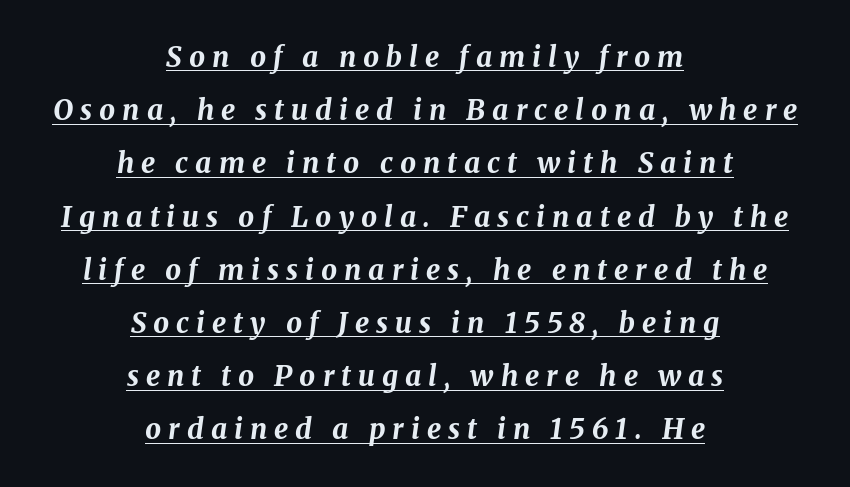
The image shows 28 px bold type, italic (leaning right); set centered, loose line spacing (1.9x), unusually wide letter spacing (+0.25 em), underlined; medium stroke contrast and a medium x-height.
